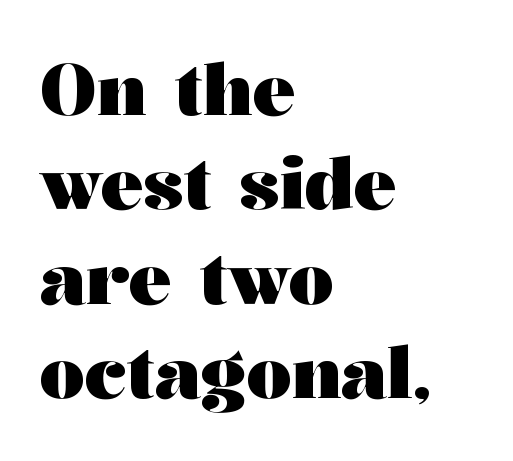
The image shows 71 px heavy, wide serif type, upright; set left-aligned, normal line spacing (1.33x), normal letter spacing, not underlined; medium stroke contrast and a medium x-height.
